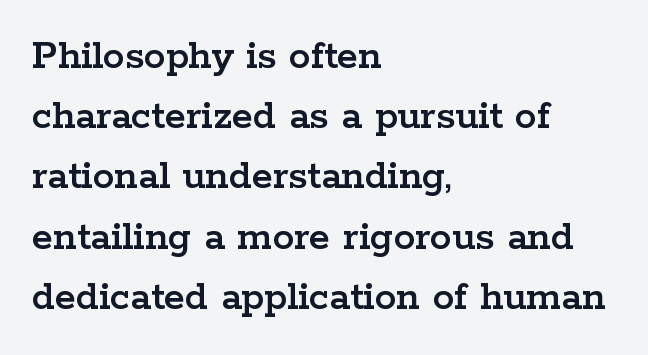
The image shows 43 px wide serif type, upright; set left-aligned, normal line spacing (1.4x), normal letter spacing, not underlined; low stroke contrast and a medium x-height.
